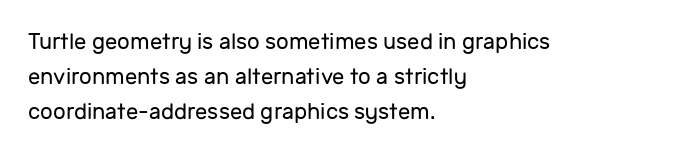
Q: Is the text bold? A: No.
Q: Is the text italic (slanted)? A: No, it is upright.
Q: Is the text underlined? A: No.
Q: How is the paragraph aligned? A: Left-aligned.
Q: Is the spacing between letters normal or unusually wide? A: Normal.
Q: Is the spacing between lines tight, normal or loose? A: Normal.
